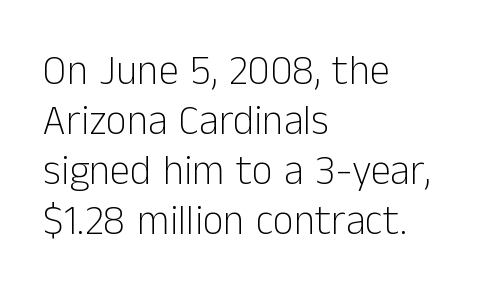
On a weight scale, this lands at 450 or below. A typesetter would call this proportional, since set widths differ per character. The letters stand straight up with perfectly vertical stems. Nothing unusual about the tracking: characters are spaced as the font intends. This rendering employs a face without finishing strokes, i.e., a sans-serif.
